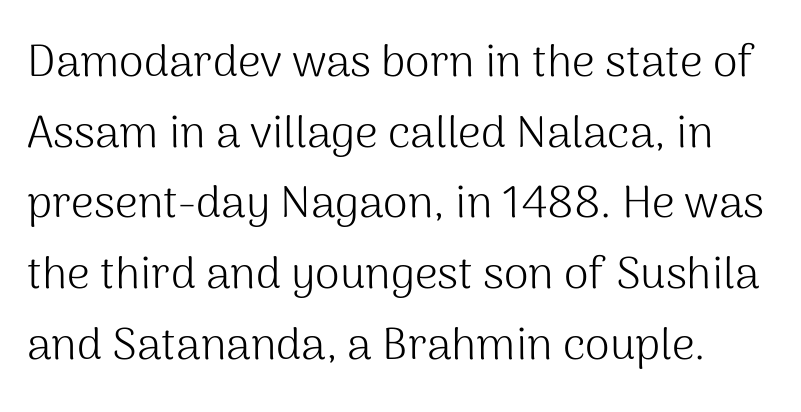
{"serif": "no", "italic": "no", "bold": "no", "weight": "light", "width": "normal", "stroke_contrast": "medium", "x_height": "medium", "monospaced": "no", "underline": "no", "line_spacing": "normal", "line_spacing_ratio": 1.57, "letter_spacing": "normal", "letter_spacing_em": 0.0, "glyph_px": 45}
